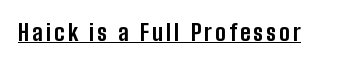
Q: Is the text bold? A: Yes.
Q: Is the text italic (slanted)? A: No, it is upright.
Q: Is the text underlined? A: Yes.
